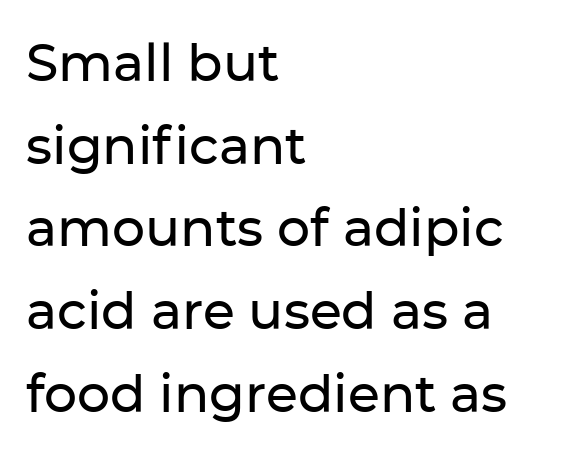
{"serif": "no", "italic": "no", "width": "normal", "stroke_contrast": "low", "x_height": "medium", "monospaced": "no", "underline": "no", "align": "left", "line_spacing": "normal", "line_spacing_ratio": 1.59, "letter_spacing": "normal", "letter_spacing_em": 0.0, "glyph_px": 52}
